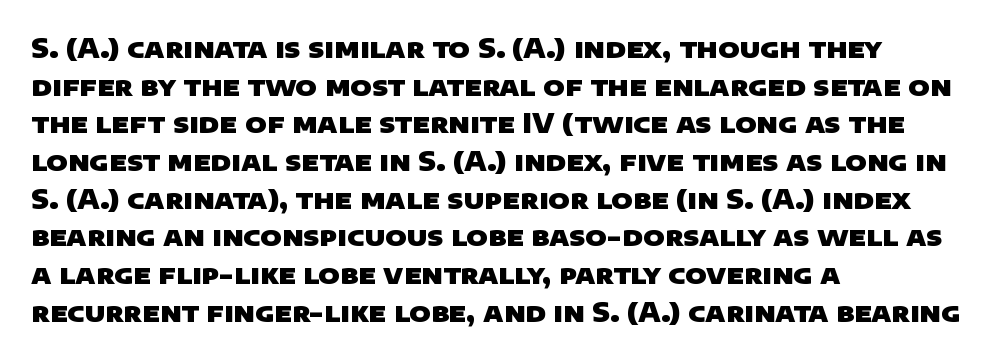
Check the space under the baseline: it is left empty. Summary of weight: heavy, a full bold. Layout note: lines flush left. The letters sit at their default tracking, neither squeezed nor spread. Interline gaps are of average width in this sample.
